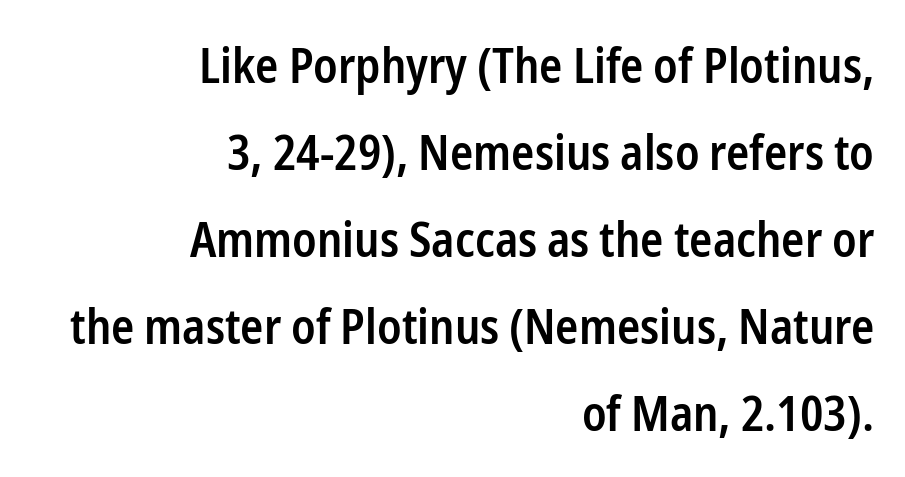
The line texture is even and compact thanks to regular tracking. Which margin do the lines hug? The right one — the left edge is uneven. Observe the absence of serifs on each vertical stroke in this sample. Stems and bowls a touch heavier than normal — semibold.
